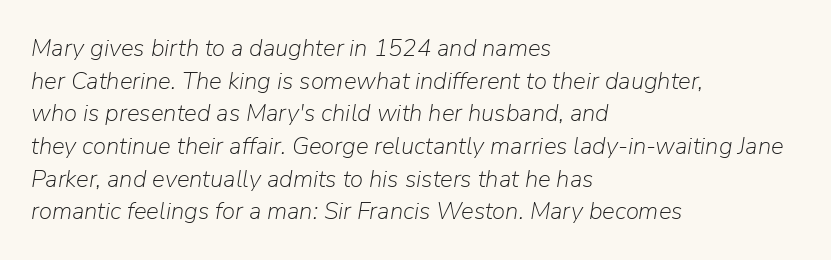
{"italic": "yes", "lean": "right", "slant_degrees": 9, "bold": "no", "underline": "no", "align": "left", "line_spacing": "normal", "line_spacing_ratio": 1.36, "letter_spacing": "normal", "letter_spacing_em": 0.0, "glyph_px": 24}
